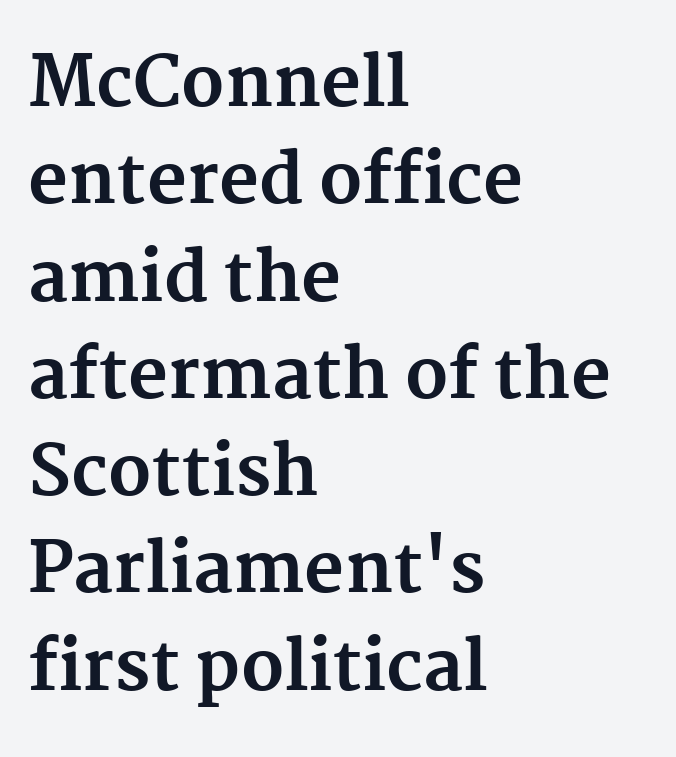
Q: Is the text bold? A: Yes.
Q: Is the text italic (slanted)? A: No, it is upright.
Q: Is the typeface a serif or a sans-serif typeface? A: Serif.
Q: Is the text underlined? A: No.
Q: How is the paragraph aligned? A: Left-aligned.
Q: Is the spacing between letters normal or unusually wide? A: Normal.
Q: Is the spacing between lines tight, normal or loose? A: Normal.
Q: Width (condensed, normal, or wide)? A: Normal.
Q: Stroke contrast? A: Medium.
Q: x-height? A: Medium.
Q: Monospaced? A: No.
